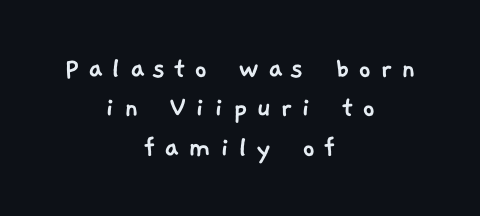
{"serif": "no", "width": "normal", "stroke_contrast": "low", "x_height": "medium", "monospaced": "no", "underline": "no", "align": "center", "line_spacing_ratio": 1.23, "letter_spacing": "wide", "letter_spacing_em": 0.27, "glyph_px": 32}
